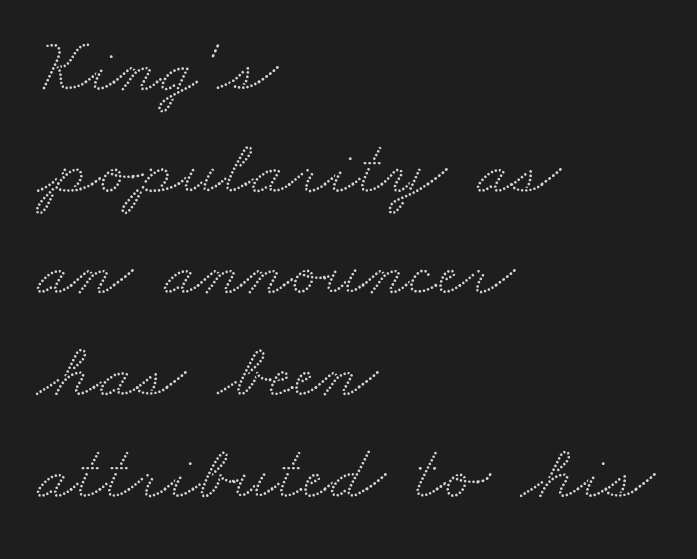
The image shows 77 px wide serif type; set left-aligned, normal line spacing (1.32x), normal letter spacing, not underlined; medium stroke contrast and a small x-height.
